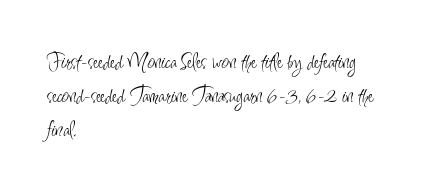
{"bold": "no", "underline": "no", "align": "left", "line_spacing": "normal", "line_spacing_ratio": 1.42, "letter_spacing": "normal", "letter_spacing_em": 0.0, "glyph_px": 24}
